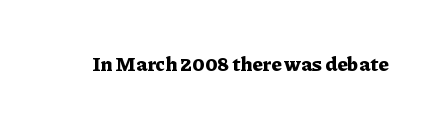
The rendering keeps characters at their native spacing. Underlining? Definitely not there. Nope, not italic — everything's standing straight. Set as a true bold cut, around the 700 mark.
